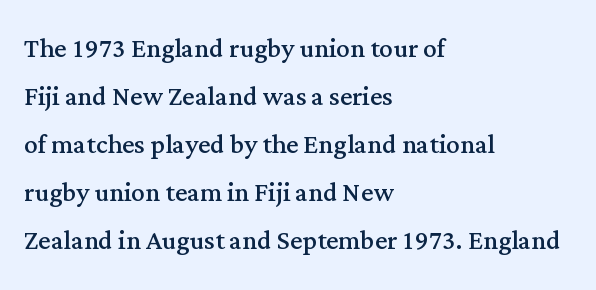
This is roman type, the default non-slanted kind. The gaps between neighbouring characters are ordinary and unremarkable. Yep, those are serifs on the letters. Vertical spacing — default. The typesetting does not lean heavy: it is not bold. Alignment: flush left.
